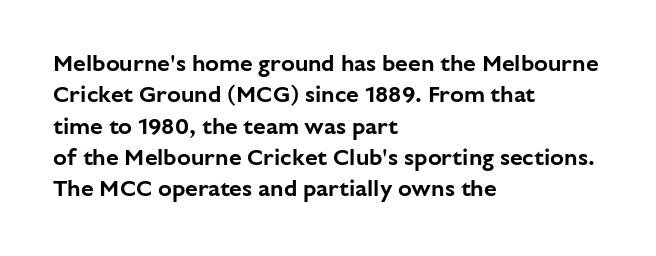
The passage shown is not underscored anywhere. The line texture is even and compact thanks to regular tracking. Nope, not italic — everything's standing straight. Each line starts at the same left margin while the right side varies. Notice how descenders clear the ascenders below comfortably — that's standard leading.
